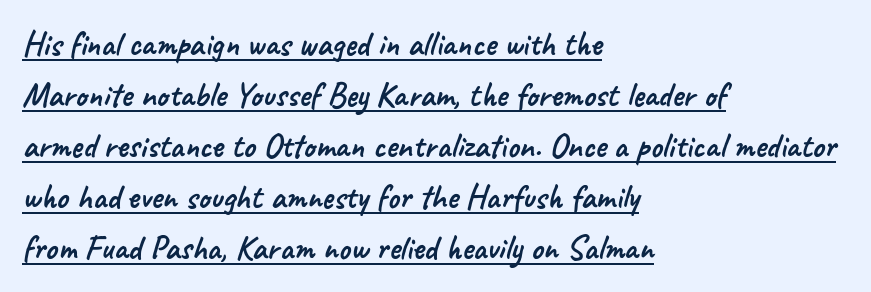
Q: Is the typeface a serif or a sans-serif typeface? A: Sans-serif.
Q: Is the text underlined? A: Yes.
Q: How is the paragraph aligned? A: Left-aligned.
Q: Is the spacing between letters normal or unusually wide? A: Normal.
Q: Is the spacing between lines tight, normal or loose? A: Normal.
Q: Width (condensed, normal, or wide)? A: Normal.
Q: Stroke contrast? A: Low.
Q: x-height? A: Small.
Q: Monospaced? A: No.
